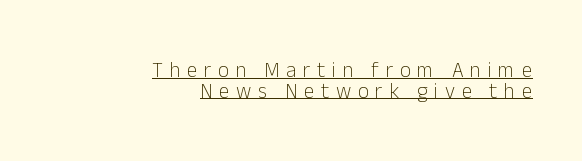
The image shows 21 px text type, upright; set right-aligned, tight line spacing (0.98x), unusually wide letter spacing (+0.32 em), underlined.
